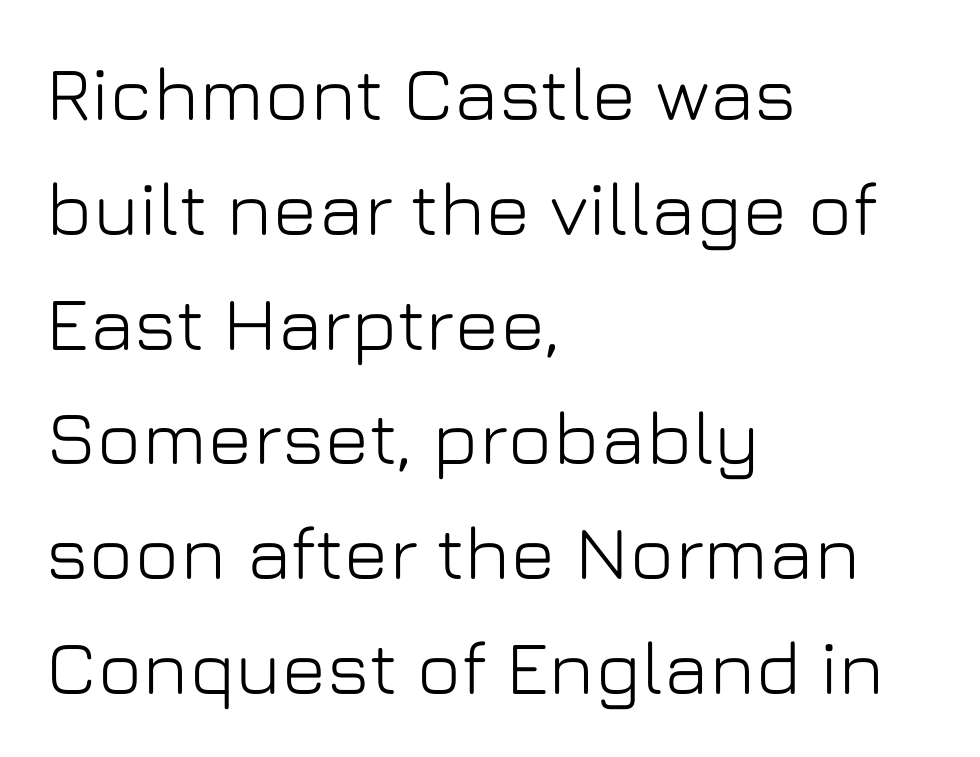
The image shows 76 px sans-serif type, upright; set left-aligned, normal line spacing (1.51x), normal letter spacing, not underlined; low stroke contrast and a medium x-height.
